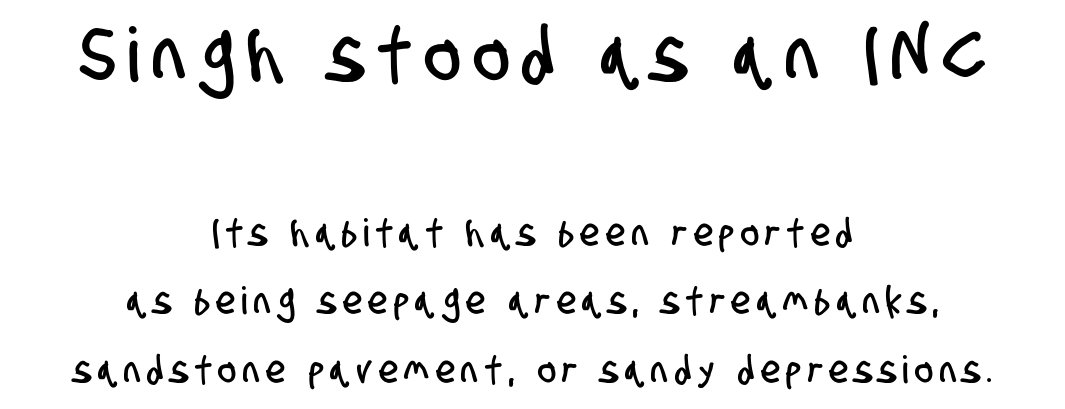
{"serif": "no", "width": "condensed", "stroke_contrast": "low", "x_height": "large", "monospaced": "no", "underline": "no", "align": "center", "line_spacing_ratio": 1.8, "larger_block": "first", "size_ratio": 1.97, "glyph_px": 75}
